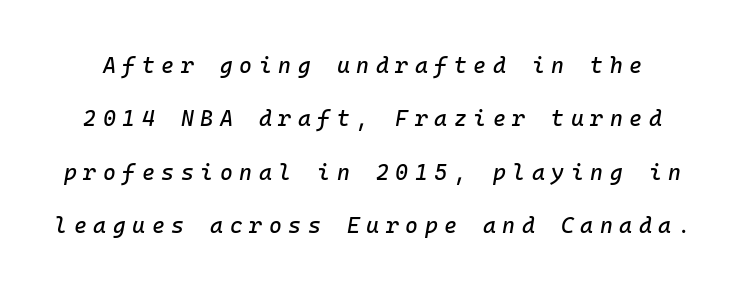
The image shows 22 px text type, italic (leaning right); set loose line spacing (2.43x), unusually wide letter spacing (+0.3 em), not underlined.
